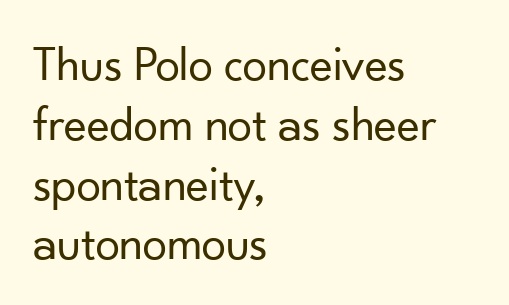
{"serif": "no", "italic": "no", "bold": "no", "weight": "regular", "width": "normal", "stroke_contrast": "low", "x_height": "small", "monospaced": "no", "underline": "no", "align": "left", "line_spacing_ratio": 1.22, "letter_spacing": "normal", "letter_spacing_em": 0.0, "glyph_px": 49}
